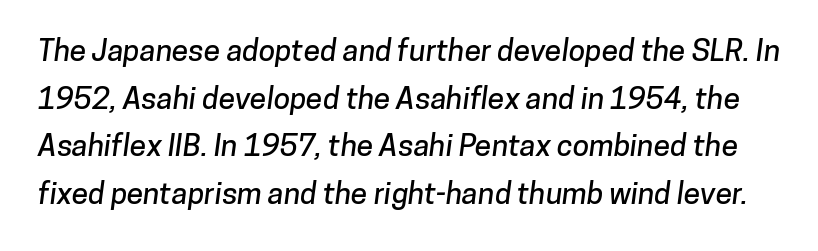
Character widths vary here, with narrow letters taking less room than wide ones. The space between consecutive lines is moderate. Serif or sans? Sans — the stroke terminals are bare. Beneath every word, the page is bare.
